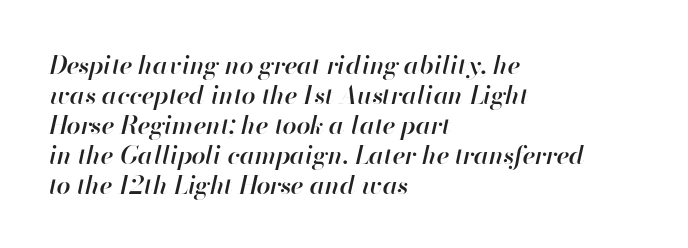
The image shows 25 px text type, italic (leaning right); set left-aligned, line spacing 1.2x, normal letter spacing, not underlined.
